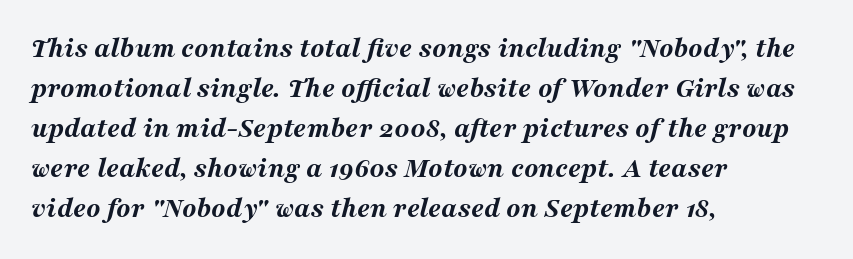
The line-height multiplier appears to be the usual default. The face used here is rendered with its standard letterfit. The sample has been set heavy, in full bold. Check the space under the baseline: it is left empty.
